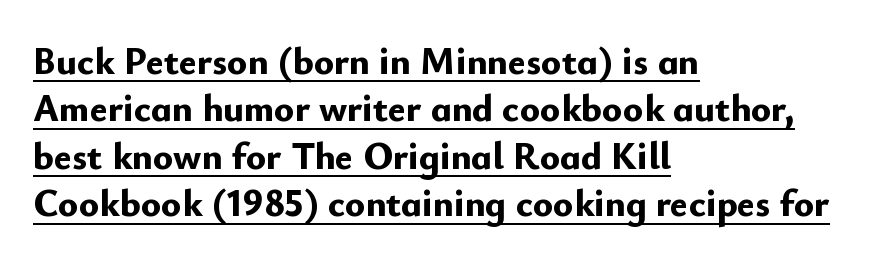
The image shows 38 px bold sans-serif type, upright; set left-aligned, normal line spacing (1.25x), normal letter spacing, underlined; low stroke contrast and a small x-height.
